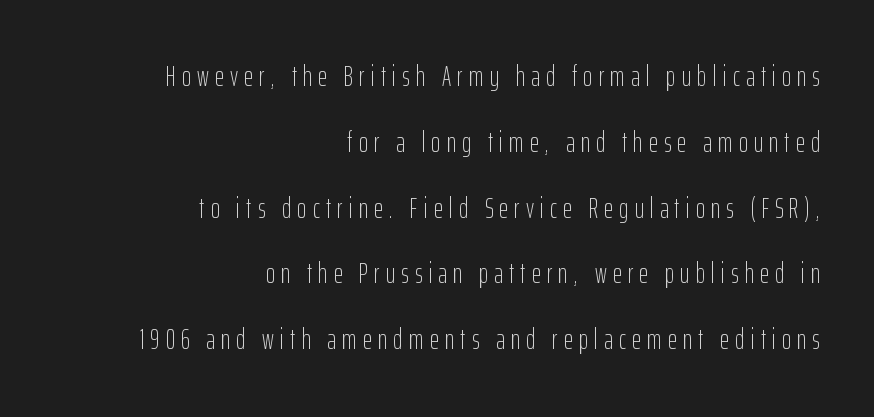
Character widths vary here, with narrow letters taking less room than wide ones. Type without underlining. Is the letter spacing exaggerated? Yes — the characters are pushed far apart. Heft: none added — not bold. Visually the block forms a straight wall on the right and a jagged coastline on the left.
